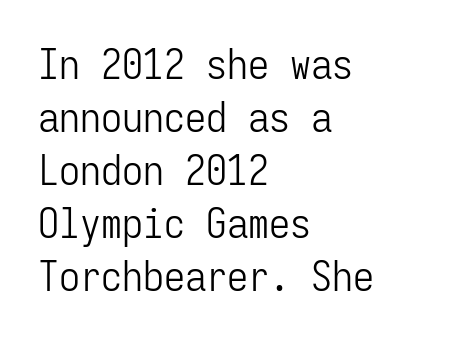
The image shows 42 px light, condensed sans-serif type, upright, monospaced; set left-aligned, normal line spacing (1.26x), normal letter spacing, not underlined; low stroke contrast and a medium x-height.
